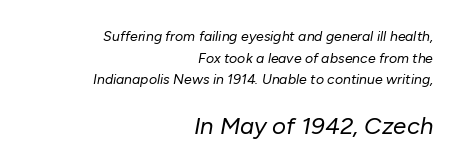
Q: Is the text bold? A: No.
Q: Is the text italic (slanted)? A: Yes, it leans right by about 10 degrees.
Q: Is the text underlined? A: No.
Q: How is the paragraph aligned? A: Right-aligned.
Q: Is the spacing between letters normal or unusually wide? A: Normal.
Q: Is the spacing between lines tight, normal or loose? A: Normal.
Q: Which block of text is set in a larger size, the first (top) or the second (bottom)? A: The second (bottom) one.
